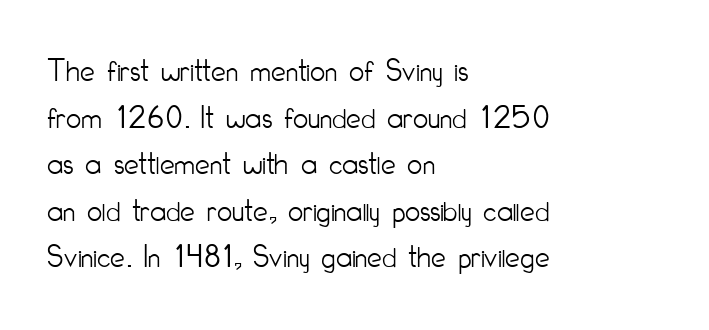
{"serif": "no", "italic": "no", "bold": "no", "weight": "light", "width": "condensed", "stroke_contrast": "low", "x_height": "small", "monospaced": "no", "underline": "no", "align": "left", "line_spacing": "normal", "line_spacing_ratio": 1.41, "letter_spacing": "normal", "letter_spacing_em": 0.0, "glyph_px": 33}
